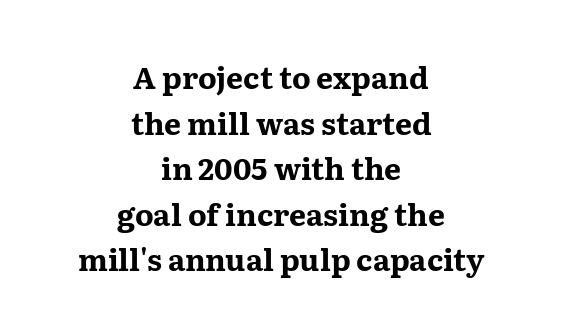
The image shows 30 px bold, wide serif type, upright; set centered, normal line spacing (1.52x), normal letter spacing, not underlined; medium stroke contrast and a medium x-height.
